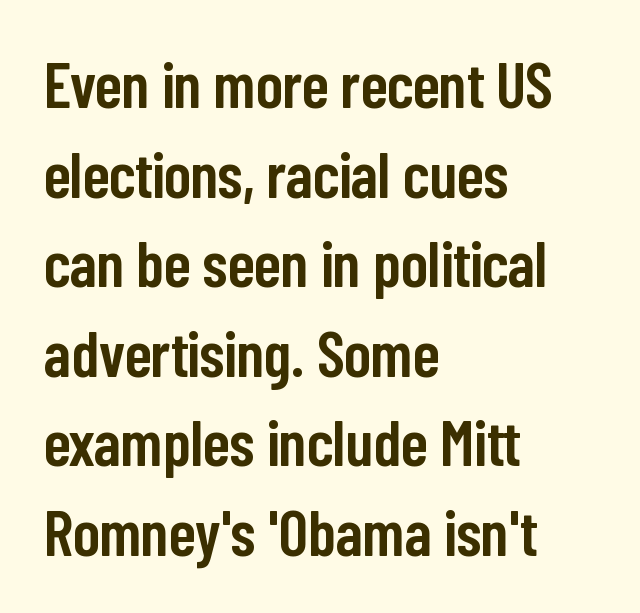
{"serif": "no", "italic": "no", "bold": "semi", "weight": "semibold", "width": "condensed", "stroke_contrast": "low", "x_height": "medium", "monospaced": "no", "underline": "no", "align": "left", "line_spacing": "normal", "line_spacing_ratio": 1.4, "letter_spacing": "normal", "letter_spacing_em": 0.0, "glyph_px": 64}
